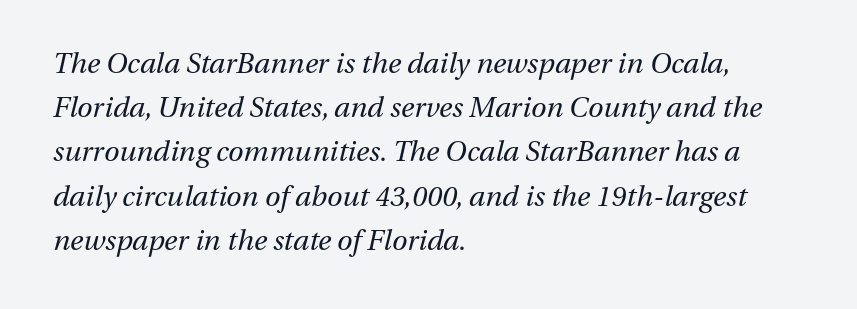
The image shows 28 px regular-weight type, italic (leaning right); set left-aligned, normal line spacing (1.58x), normal letter spacing, not underlined; medium stroke contrast and a medium x-height.
